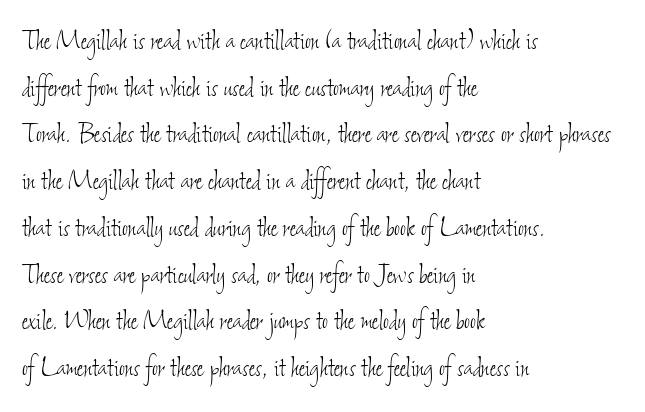
{"bold": "no", "weight": "thin", "width": "condensed", "stroke_contrast": "low", "x_height": "small", "monospaced": "no", "underline": "no", "align": "left", "line_spacing": "normal", "line_spacing_ratio": 1.46, "letter_spacing": "normal", "letter_spacing_em": 0.0, "glyph_px": 32}
